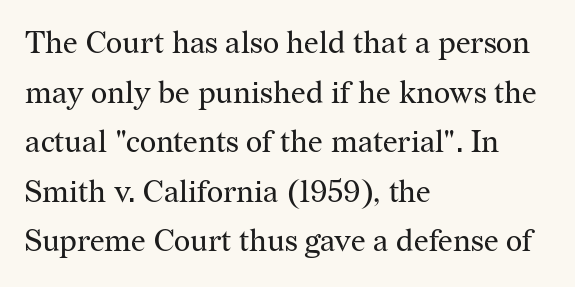
{"serif": "yes", "italic": "no", "bold": "no", "weight": "regular", "width": "normal", "stroke_contrast": "medium", "x_height": "medium", "monospaced": "no", "underline": "no", "align": "left", "line_spacing": "normal", "line_spacing_ratio": 1.6, "letter_spacing": "normal", "letter_spacing_em": 0.0, "glyph_px": 31}
